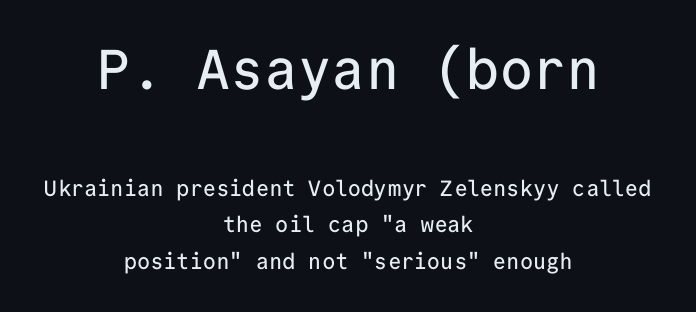
The image shows 56 px sans-serif type, upright, monospaced; set centered, normal line spacing (1.66x), normal letter spacing, not underlined; the first (top) block is 2.55x larger; low stroke contrast and a medium x-height.
